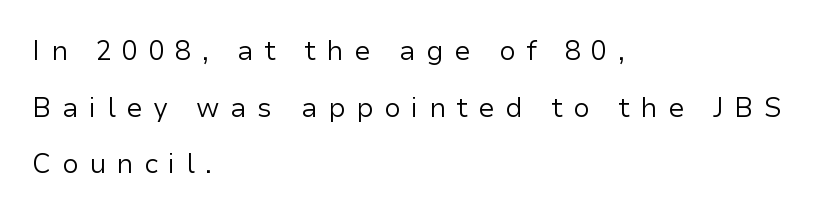
A typesetter would call this heavily tracked-out type. The strokes carry an ordinary text weight at most. The passage is arranged the way most books set body copy — flush left. A great deal of white space separates one row of letters from the next.
